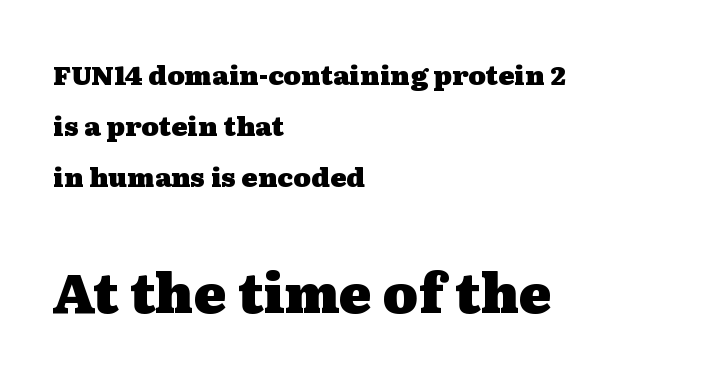
Typeset ragged right — the left edge is the straight one. Each letter's strokes conclude with small projecting serifs. Between these two stacked blocks, the lower one wins on size. The foot of each line stays bare and open. A dark, heavy texture on the line: the type is bold.
